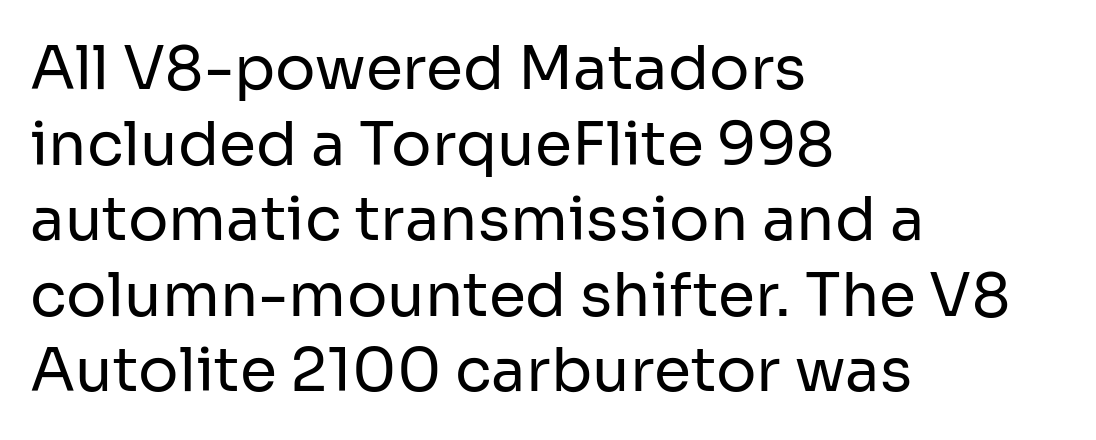
Students, note that the glyphs here touch the page at normal intervals. In terms of leading, this rendering sits right in the middle. Check the space under the baseline: it is left empty. The rag falls on the right side of this text block. The typeface chosen for these lines omits serifs.
